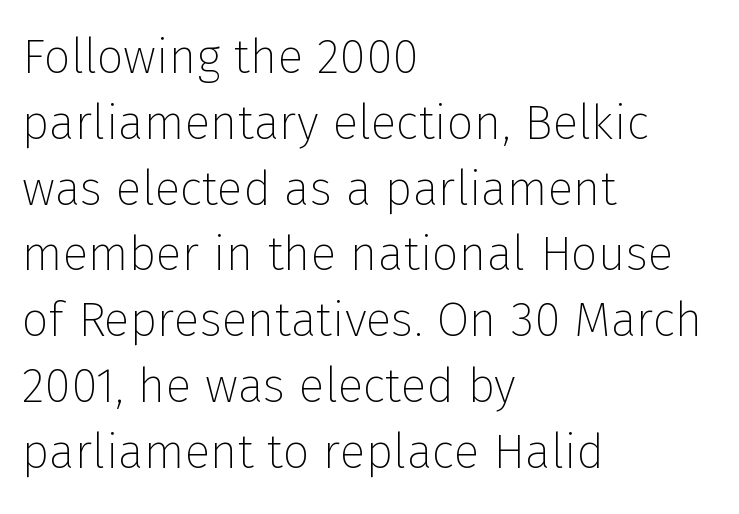
The image shows 48 px thin sans-serif type, upright; set left-aligned, normal line spacing (1.37x), normal letter spacing, not underlined; low stroke contrast and a medium x-height.
